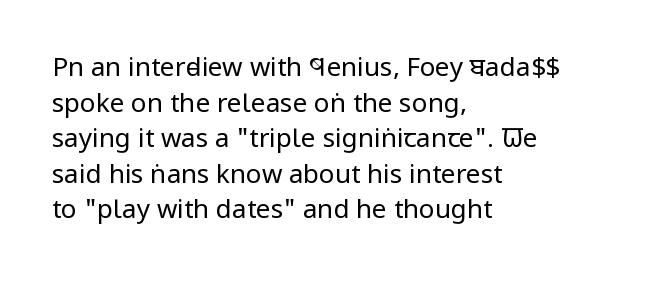
{"italic": "no", "bold": "no", "underline": "no", "align": "left", "line_spacing": "normal", "line_spacing_ratio": 1.37, "letter_spacing": "normal", "letter_spacing_em": 0.0, "glyph_px": 26}
